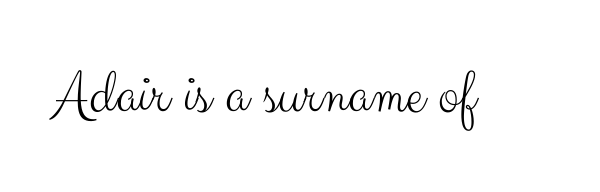
{"serif": "no", "bold": "no", "weight": "light", "width": "normal", "stroke_contrast": "medium", "x_height": "small", "monospaced": "no", "underline": "no", "letter_spacing": "normal", "letter_spacing_em": 0.0, "glyph_px": 64}
